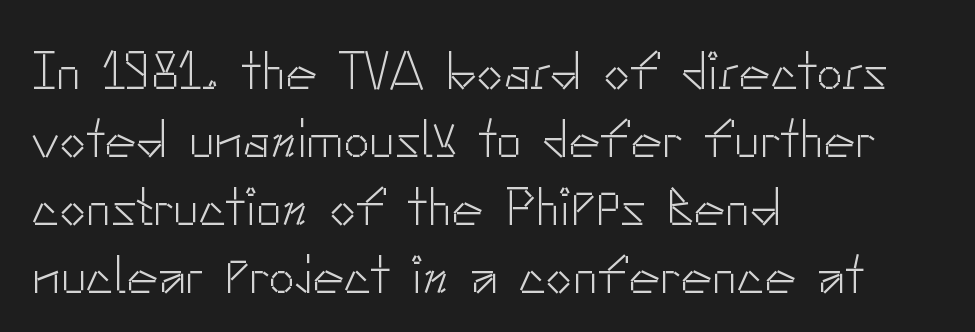
The rendering anchors every line to the left-hand side. The line-height multiplier appears to be the usual default. A light-to-regular cut is what we see here. The baseline area is clear. The face used here is a sans, in the tradition of grotesques and geometrics. The specimen reads as upright at a glance.
